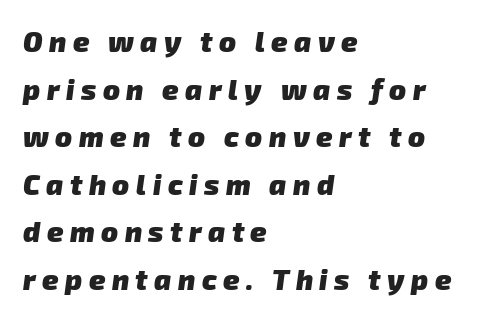
Q: Is the text bold? A: Yes.
Q: Is the typeface a serif or a sans-serif typeface? A: Sans-serif.
Q: Is the text underlined? A: No.
Q: How is the paragraph aligned? A: Left-aligned.
Q: Is the spacing between letters normal or unusually wide? A: Unusually wide.
Q: Is the spacing between lines tight, normal or loose? A: Normal.
Q: Width (condensed, normal, or wide)? A: Normal.
Q: Stroke contrast? A: Low.
Q: x-height? A: Medium.
Q: Monospaced? A: No.
